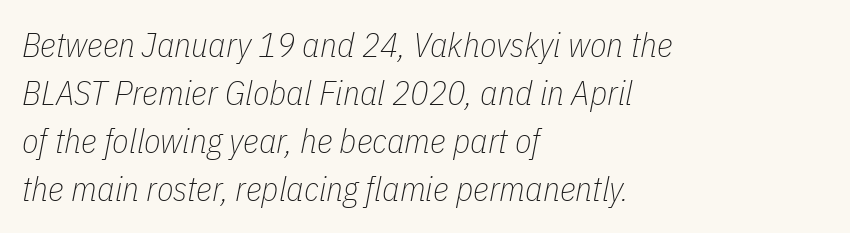
A typesetter would call this proportional, since set widths differ per character. These lines keep a tight, regular rhythm from letter to letter. Descenders hang freely into open space. No chunkiness to these letters — they're not bold.
